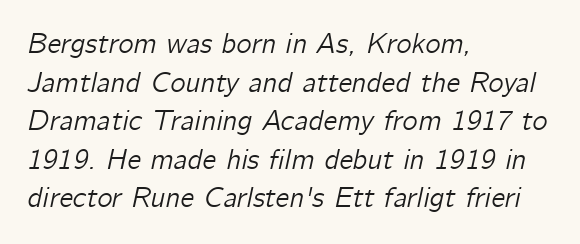
{"italic": "yes", "lean": "right", "slant_degrees": 12, "width": "normal", "stroke_contrast": "low", "x_height": "medium", "monospaced": "no", "underline": "no", "align": "left", "line_spacing": "normal", "line_spacing_ratio": 1.33, "letter_spacing": "normal", "letter_spacing_em": 0.0, "glyph_px": 29}
